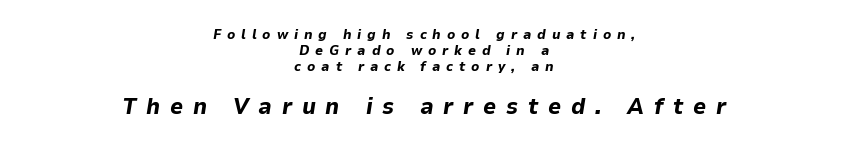
{"italic": "yes", "lean": "right", "slant_degrees": 9, "bold": "yes", "underline": "no", "align": "center", "line_spacing": "tight", "line_spacing_ratio": 1.14, "letter_spacing": "wide", "letter_spacing_em": 0.42, "larger_block": "second", "size_ratio": 1.64, "glyph_px": 23}
